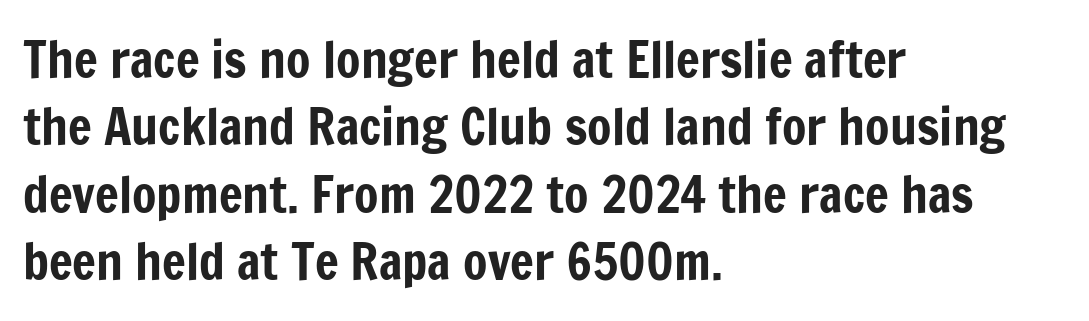
Notice how the passage keeps a crisp vertical edge on the left only. Unmarked baselines from the first word to the last. Reading down the column, the eye jumps a familiar distance to each next line. Look at the tracking — it's just the regular setting, nothing added. If you drew a line through each stem, it would be perfectly vertical.
